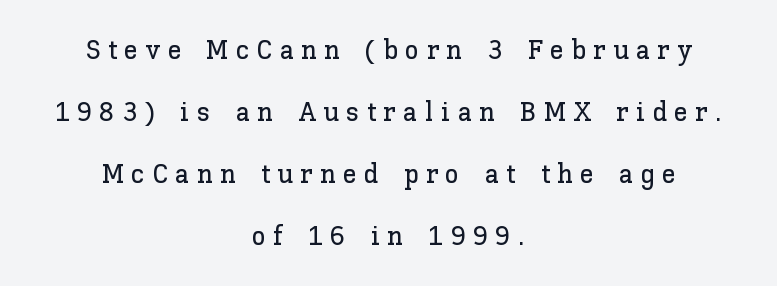
Q: Is the text italic (slanted)? A: No, it is upright.
Q: Is the text underlined? A: No.
Q: How is the paragraph aligned? A: Centered.
Q: Is the spacing between letters normal or unusually wide? A: Unusually wide.
Q: Is the spacing between lines tight, normal or loose? A: Loose.
Q: Width (condensed, normal, or wide)? A: Normal.
Q: Stroke contrast? A: Low.
Q: x-height? A: Medium.
Q: Monospaced? A: No.
